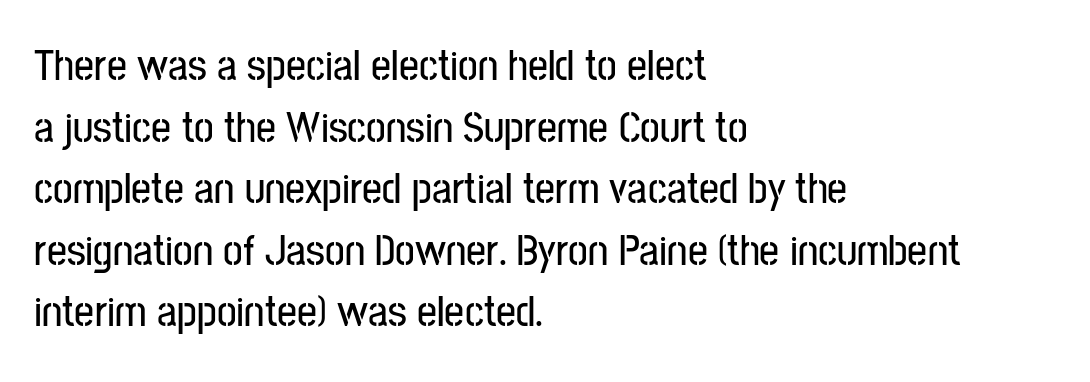
{"serif": "no", "italic": "no", "width": "condensed", "stroke_contrast": "low", "x_height": "medium", "monospaced": "no", "underline": "no", "align": "left", "line_spacing": "normal", "line_spacing_ratio": 1.4, "letter_spacing": "normal", "letter_spacing_em": 0.0, "glyph_px": 44}
